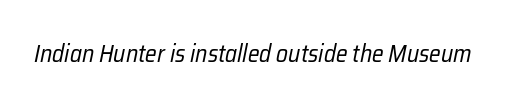
{"italic": "yes", "lean": "right", "slant_degrees": 12, "bold": "no", "underline": "no", "letter_spacing": "normal", "letter_spacing_em": 0.0, "glyph_px": 24}
